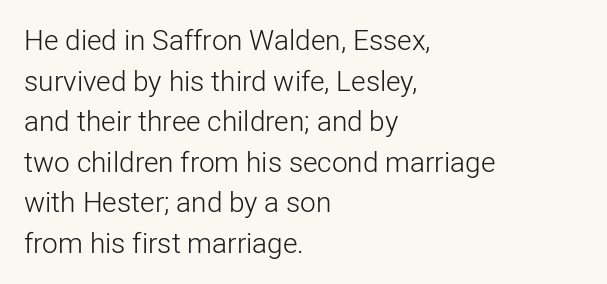
{"serif": "no", "italic": "no", "bold": "no", "weight": "light", "width": "normal", "stroke_contrast": "low", "x_height": "medium", "monospaced": "no", "underline": "no", "align": "left", "line_spacing": "normal", "line_spacing_ratio": 1.45, "letter_spacing": "normal", "letter_spacing_em": 0.0, "glyph_px": 28}
